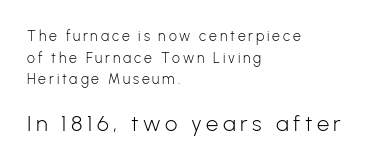
Q: Is the text bold? A: No.
Q: Is the text italic (slanted)? A: No, it is upright.
Q: Is the text underlined? A: No.
Q: How is the paragraph aligned? A: Left-aligned.
Q: Is the spacing between letters normal or unusually wide? A: Unusually wide.
Q: Is the spacing between lines tight, normal or loose? A: Normal.
Q: Which block of text is set in a larger size, the first (top) or the second (bottom)? A: The second (bottom) one.
